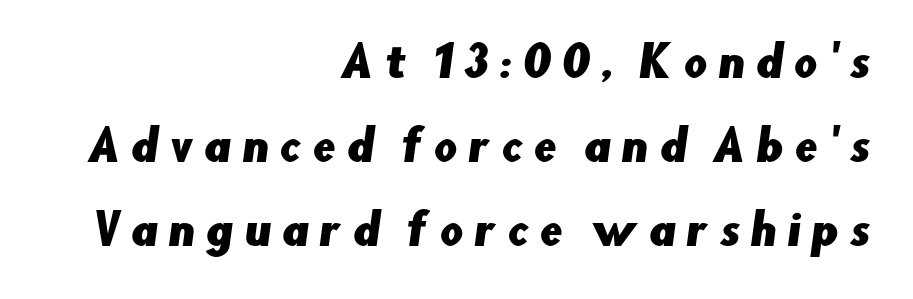
Q: Is the typeface a serif or a sans-serif typeface? A: Sans-serif.
Q: Is the text underlined? A: No.
Q: How is the paragraph aligned? A: Right-aligned.
Q: Is the spacing between letters normal or unusually wide? A: Unusually wide.
Q: Is the spacing between lines tight, normal or loose? A: Loose.
Q: Width (condensed, normal, or wide)? A: Normal.
Q: Stroke contrast? A: Low.
Q: x-height? A: Small.
Q: Monospaced? A: No.
